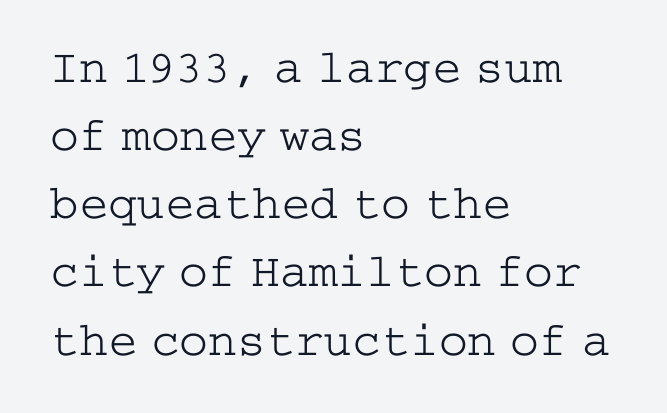
{"serif": "yes", "italic": "no", "bold": "no", "weight": "light", "width": "wide", "stroke_contrast": "low", "x_height": "medium", "underline": "no", "align": "left", "line_spacing": "normal", "line_spacing_ratio": 1.42, "letter_spacing": "normal", "letter_spacing_em": 0.0, "glyph_px": 48}
